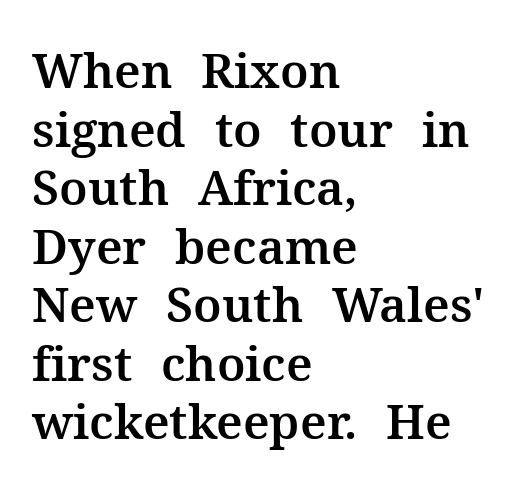
The rendering keeps characters at their native spacing. This is serif lettering, the kind often seen in printed books. Does the copy run flush right? No — it runs flush left. Is this a fixed-width face? No — the glyphs have proportional, varying widths. Style check: upright. Check under the words: just untouched page.
